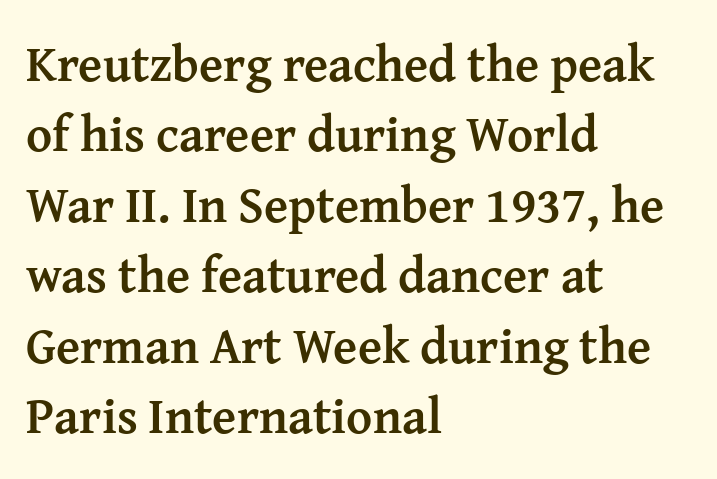
Each line starts at the same left margin while the right side varies. This sample keeps an unexceptional amount of space between lines. Here the glyphs are tracked normally, forming tight word shapes. Descenders hang freely into open space.
